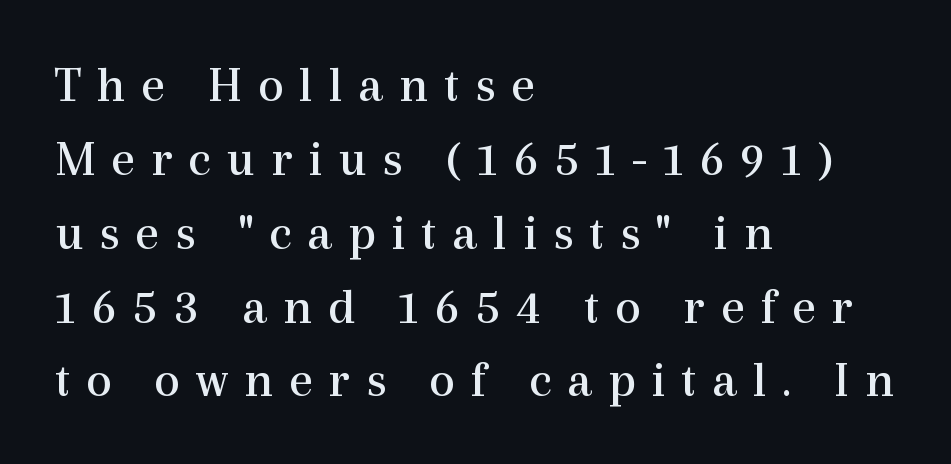
The image shows 52 px regular-weight serif type, upright; set left-aligned, normal line spacing (1.42x), unusually wide letter spacing (+0.3 em), not underlined; a medium x-height.
